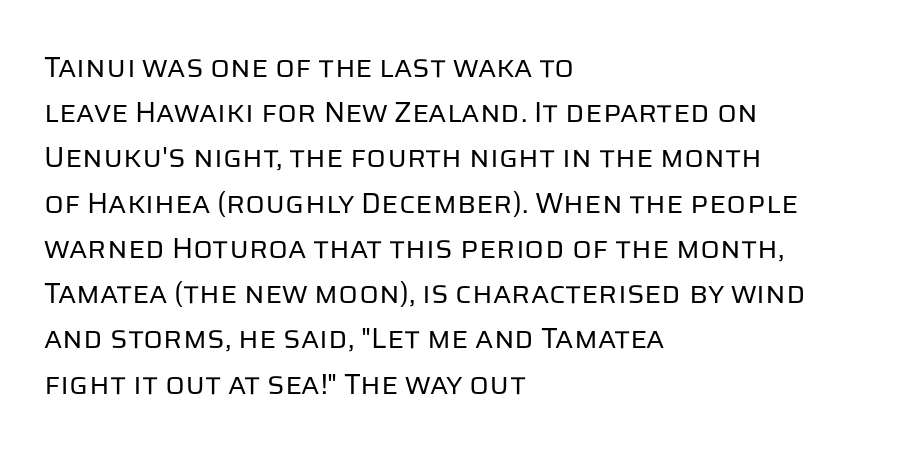
Q: Is the text bold? A: No.
Q: Is the text italic (slanted)? A: No, it is upright.
Q: Is the typeface a serif or a sans-serif typeface? A: Sans-serif.
Q: Is the text underlined? A: No.
Q: How is the paragraph aligned? A: Left-aligned.
Q: Is the spacing between letters normal or unusually wide? A: Normal.
Q: Is the spacing between lines tight, normal or loose? A: Normal.
Q: Width (condensed, normal, or wide)? A: Normal.
Q: Stroke contrast? A: Low.
Q: x-height? A: Large.
Q: Monospaced? A: No.
